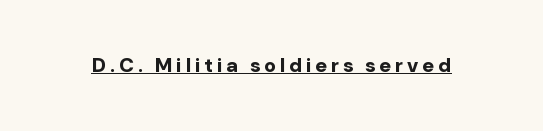
The image shows 20 px bold type, upright; set underlined.
